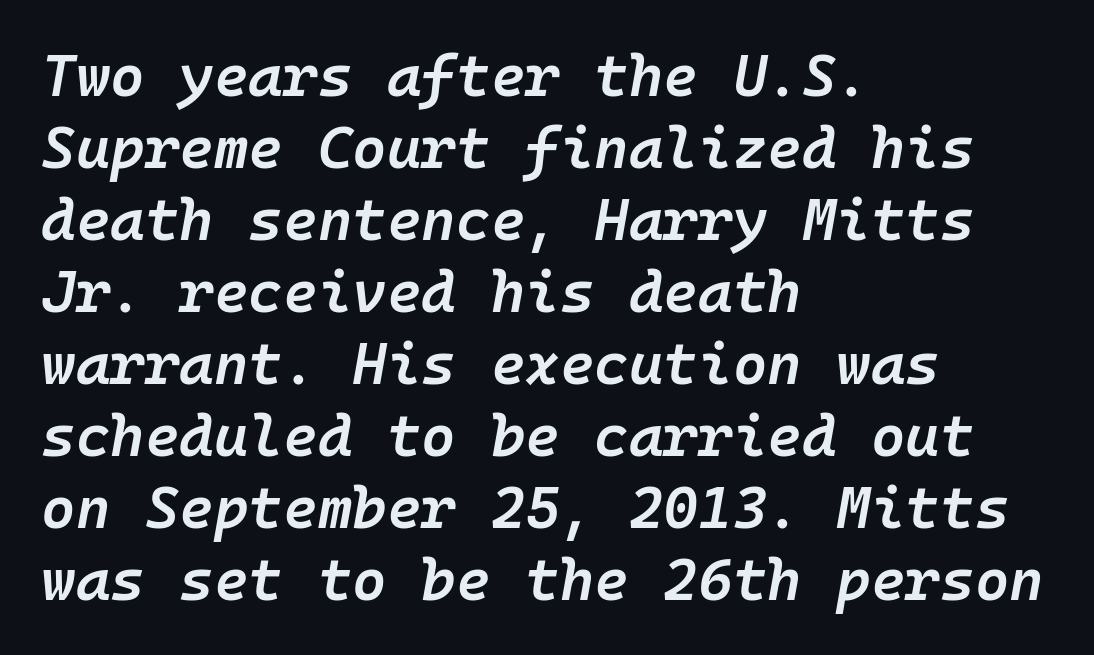
Q: Is the text bold? A: Semi-bold.
Q: Is the text italic (slanted)? A: Yes, it leans right by about 10 degrees.
Q: Is the text underlined? A: No.
Q: How is the paragraph aligned? A: Left-aligned.
Q: Is the spacing between letters normal or unusually wide? A: Normal.
Q: Width (condensed, normal, or wide)? A: Normal.
Q: Stroke contrast? A: Low.
Q: x-height? A: Medium.
Q: Monospaced? A: Yes.
